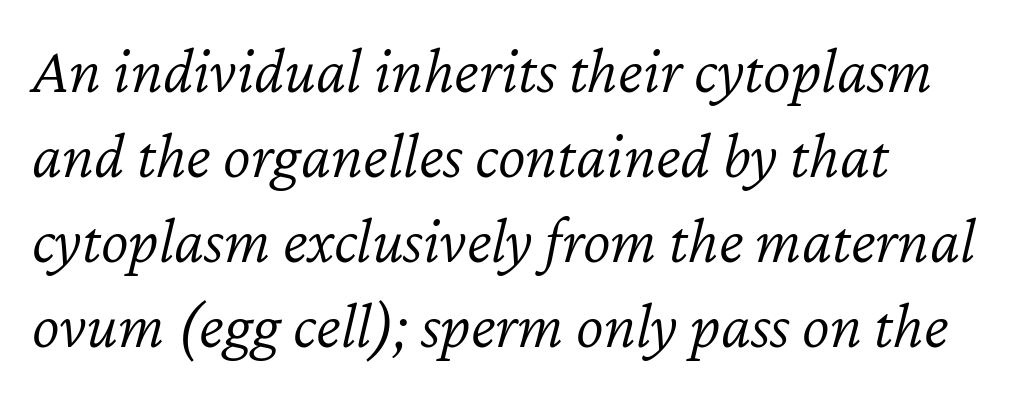
Words float on clear page, feet unadorned. The axis of the letterforms is tilted away from vertical. A normal amount of white space separates one row of letters from the next. Letter spacing: default. Do the characters align in a grid? No, the font is proportional. Counters stay open thanks to moderate or lighter strokes.
